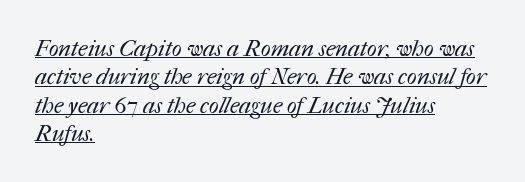
The image shows 23 px text type; set left-aligned, line spacing 1.23x, normal letter spacing, underlined.
